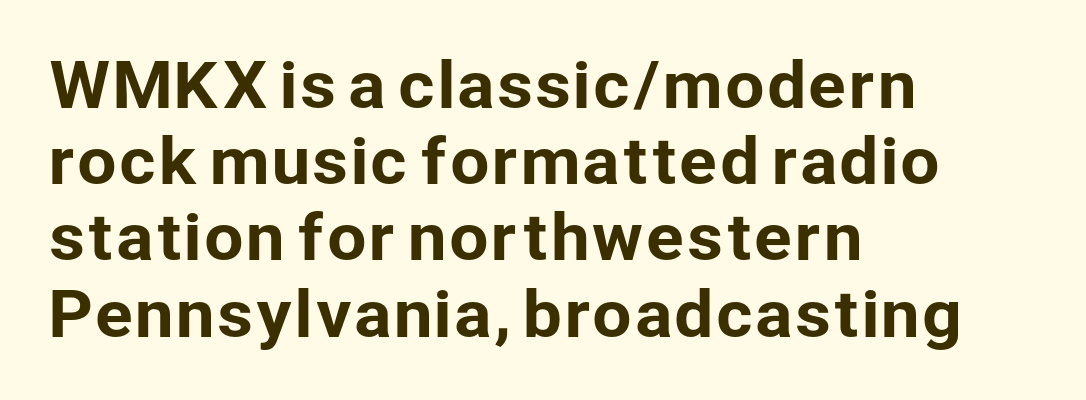
The image shows 63 px sans-serif type, upright; set left-aligned, line spacing 1.21x, normal letter spacing, not underlined; low stroke contrast and a medium x-height.
